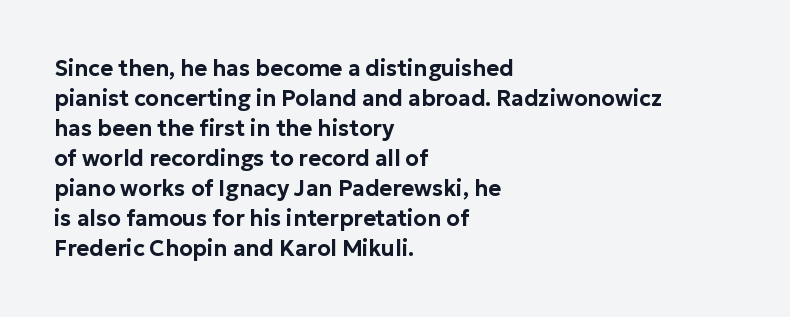
The image shows 22 px text type, upright; set left-aligned, normal line spacing (1.36x), normal letter spacing, not underlined.
